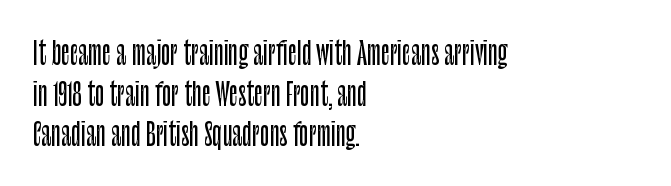
Typeset ragged right — the left edge is the straight one. This rendering employs a face without finishing strokes, i.e., a sans-serif. Any mark beneath the type? The region is blank. No extra tracking has been applied to these lines. Designer's note — italics off, roman on. Varying glyph widths throughout — classic text-font behaviour.
